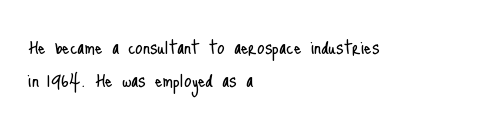
{"italic": "no", "bold": "no", "underline": "no", "align": "left", "line_spacing": "normal", "line_spacing_ratio": 1.36, "letter_spacing": "normal", "letter_spacing_em": 0.0, "glyph_px": 24}
